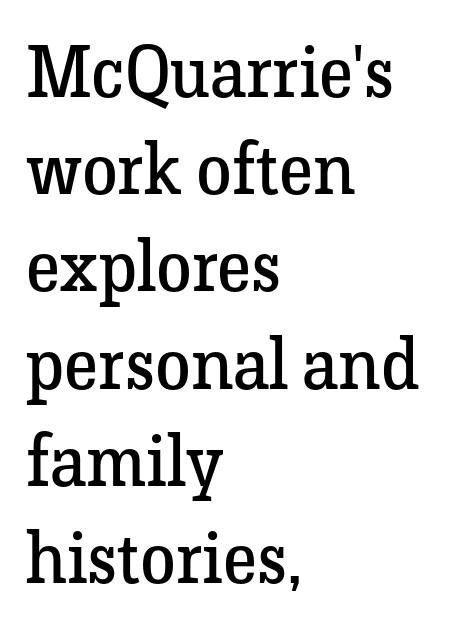
Quick note: not italic, upright. The lines sit at an ordinary, default distance from one another. The text was rendered using a seriffed face with decorative stroke endings. Horizontal alignment here is leftward, the default for most running prose. Each stroke keeps to a modest, everyday thickness or less. Each letter keeps its own natural width here, so spacing adapts to shape.
